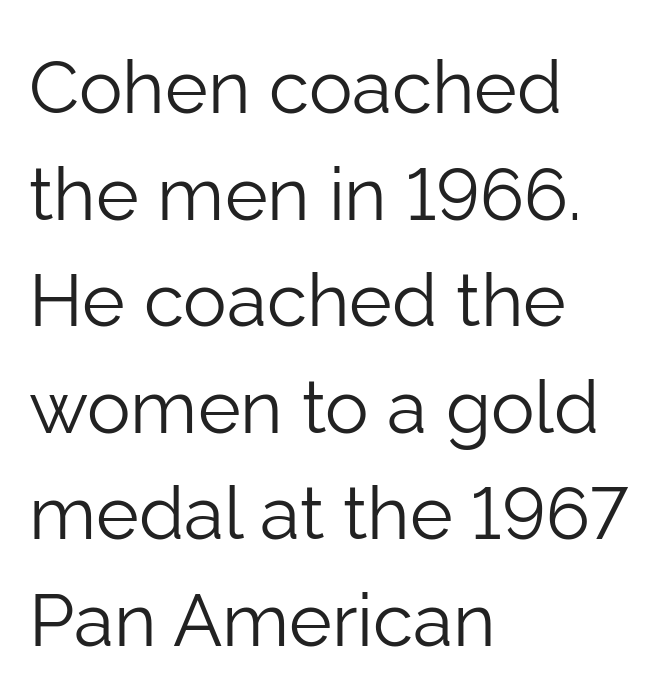
{"serif": "no", "italic": "no", "bold": "no", "weight": "light", "width": "normal", "stroke_contrast": "low", "x_height": "medium", "monospaced": "no", "underline": "no", "align": "left", "line_spacing": "normal", "line_spacing_ratio": 1.46, "letter_spacing": "normal", "letter_spacing_em": 0.0, "glyph_px": 73}
